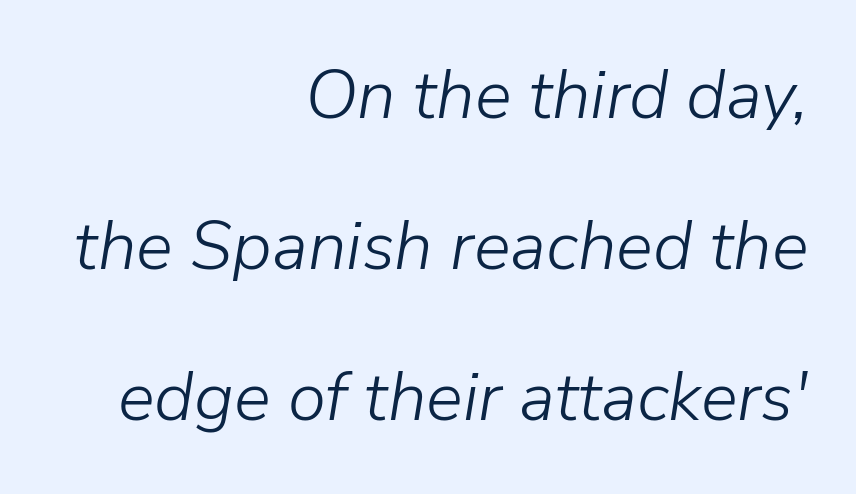
The image shows 69 px light type, italic (leaning right); set right-aligned, loose line spacing (2.19x), normal letter spacing, not underlined; low stroke contrast and a medium x-height.
